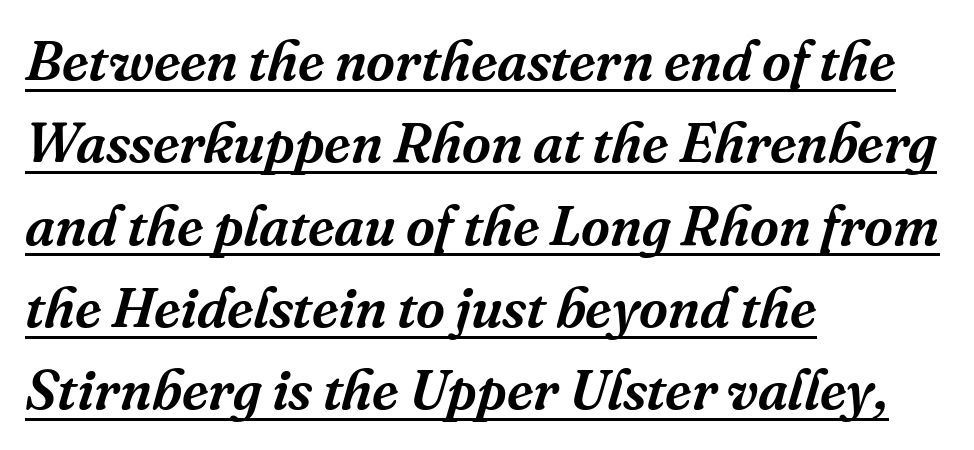
{"serif": "yes", "italic": "yes", "lean": "right", "slant_degrees": 16, "width": "normal", "stroke_contrast": "medium", "x_height": "medium", "monospaced": "no", "underline": "yes", "align": "left", "line_spacing": "normal", "line_spacing_ratio": 1.47, "letter_spacing": "normal", "letter_spacing_em": 0.0, "glyph_px": 56}
